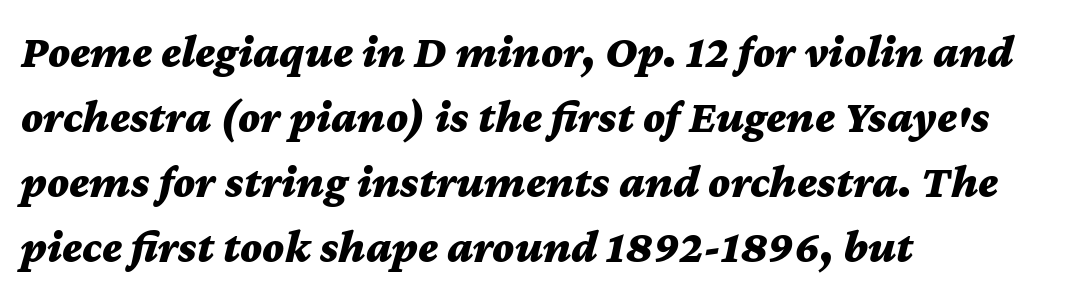
{"italic": "yes", "lean": "right", "slant_degrees": 12, "bold": "yes", "weight": "bold", "width": "wide", "stroke_contrast": "medium", "x_height": "medium", "monospaced": "no", "underline": "no", "align": "left", "line_spacing": "normal", "line_spacing_ratio": 1.41, "letter_spacing": "normal", "letter_spacing_em": 0.0, "glyph_px": 46}
